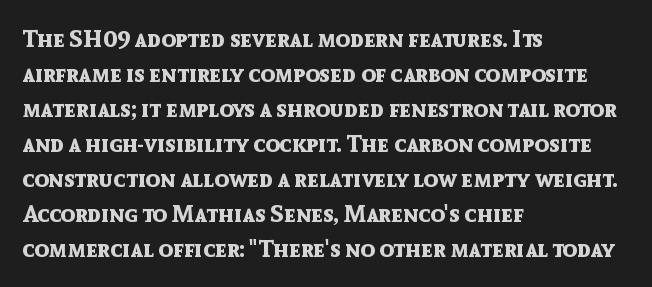
{"italic": "no", "bold": "yes", "underline": "no", "align": "left", "line_spacing": "normal", "line_spacing_ratio": 1.46, "letter_spacing": "normal", "letter_spacing_em": 0.0, "glyph_px": 24}
